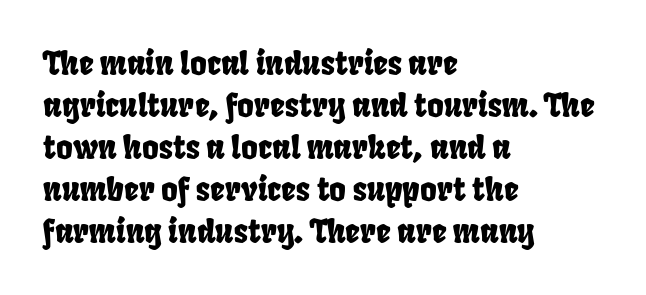
{"serif": "no", "width": "condensed", "stroke_contrast": "low", "x_height": "large", "monospaced": "no", "underline": "no", "align": "left", "line_spacing": "normal", "line_spacing_ratio": 1.31, "letter_spacing": "normal", "letter_spacing_em": 0.0, "glyph_px": 32}
